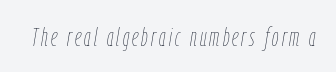
{"italic": "yes", "lean": "right", "slant_degrees": 9, "bold": "no", "underline": "no", "glyph_px": 26}
